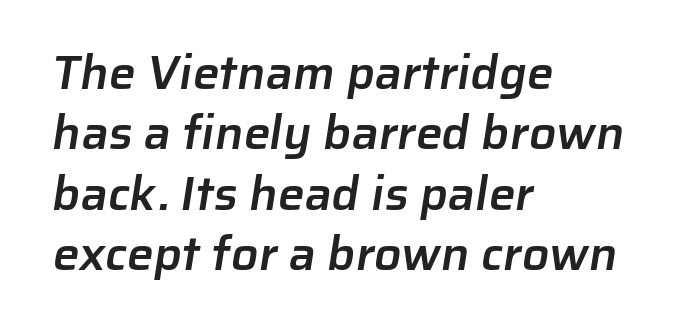
Q: Is the text bold? A: Semi-bold.
Q: Is the typeface a serif or a sans-serif typeface? A: Sans-serif.
Q: Is the text underlined? A: No.
Q: How is the paragraph aligned? A: Left-aligned.
Q: Is the spacing between letters normal or unusually wide? A: Normal.
Q: Is the spacing between lines tight, normal or loose? A: Normal.
Q: Width (condensed, normal, or wide)? A: Normal.
Q: Stroke contrast? A: Low.
Q: x-height? A: Medium.
Q: Monospaced? A: No.
